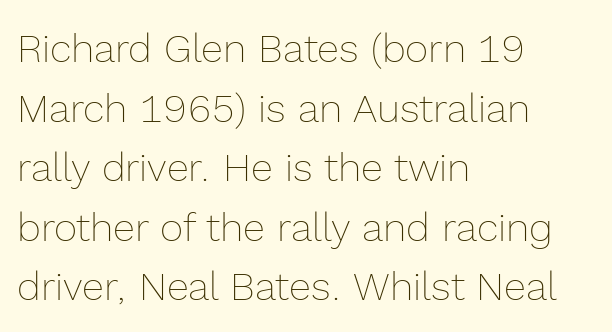
The image shows 40 px thin type, upright; set left-aligned, normal line spacing (1.49x), normal letter spacing, not underlined; a medium x-height.
